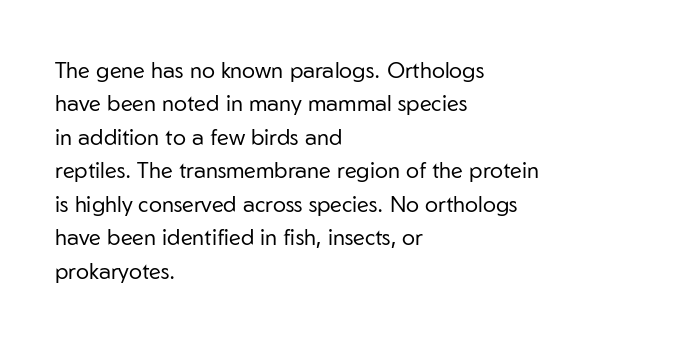
{"italic": "no", "bold": "no", "underline": "no", "align": "left", "line_spacing": "normal", "line_spacing_ratio": 1.52, "letter_spacing": "normal", "letter_spacing_em": 0.0, "glyph_px": 22}
